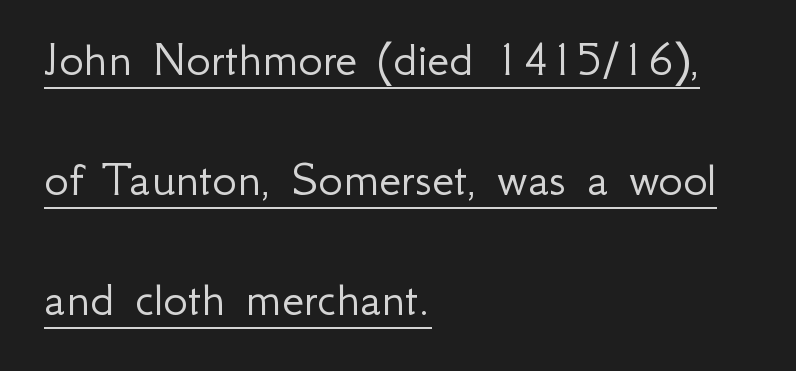
{"serif": "no", "italic": "no", "bold": "no", "weight": "light", "width": "normal", "stroke_contrast": "low", "x_height": "small", "monospaced": "no", "underline": "yes", "align": "left", "line_spacing": "loose", "line_spacing_ratio": 2.35, "letter_spacing": "normal", "letter_spacing_em": 0.0, "glyph_px": 51}
